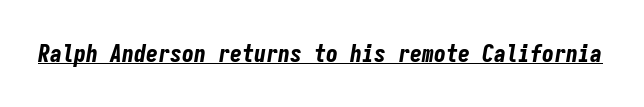
The image shows 24 px bold type, italic (leaning right); set normal letter spacing, underlined.
